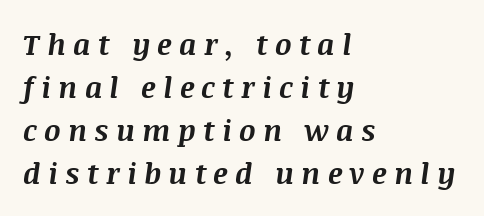
You can tell it's italic because the verticals aren't actually vertical. The ragged edge is on the right, which tells us the setting is flush left. Here the glyphs are tracked loosely, breaking word shapes into spaced letters. Check the space under the baseline: it is left empty. Compared with typical paragraphs, the rows here are spaced about the same. Is this a fixed-width face? No — the glyphs have proportional, varying widths.
